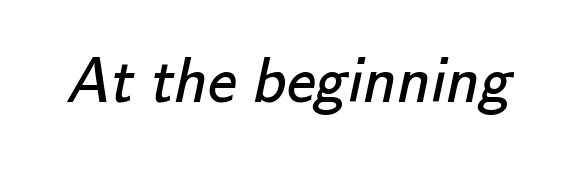
Q: Is the text bold? A: No.
Q: Is the typeface a serif or a sans-serif typeface? A: Sans-serif.
Q: Is the text underlined? A: No.
Q: Is the spacing between letters normal or unusually wide? A: Normal.
Q: Width (condensed, normal, or wide)? A: Normal.
Q: Stroke contrast? A: Low.
Q: x-height? A: Small.
Q: Monospaced? A: No.
